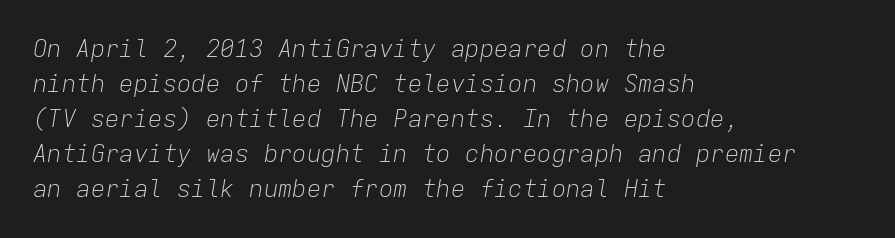
The image shows 24 px text type, italic (leaning right); set left-aligned, normal line spacing (1.46x), normal letter spacing, not underlined.
